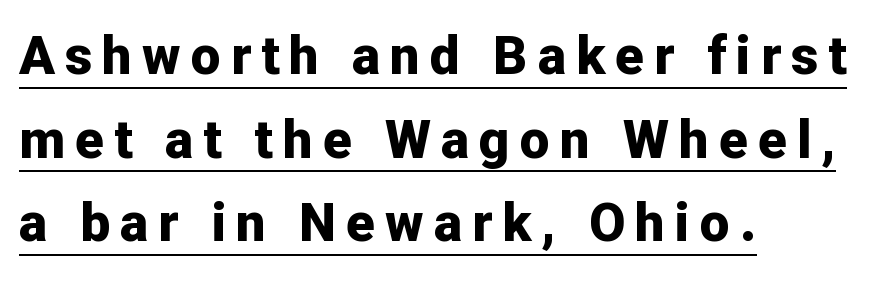
Q: Is the text bold? A: Yes.
Q: Is the text italic (slanted)? A: No, it is upright.
Q: Is the typeface a serif or a sans-serif typeface? A: Sans-serif.
Q: Is the text underlined? A: Yes.
Q: How is the paragraph aligned? A: Left-aligned.
Q: Is the spacing between lines tight, normal or loose? A: Normal.
Q: Width (condensed, normal, or wide)? A: Normal.
Q: Stroke contrast? A: Low.
Q: x-height? A: Medium.
Q: Monospaced? A: No.
